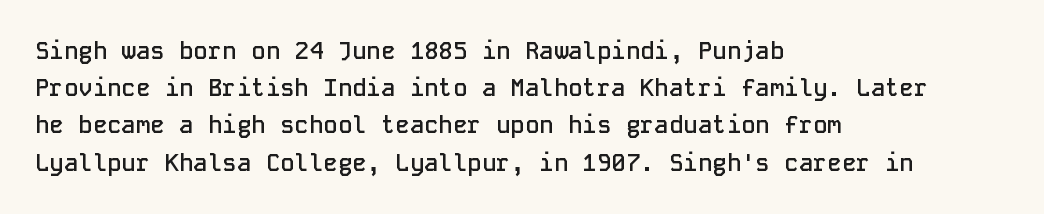
{"italic": "no", "bold": "semi", "underline": "no", "align": "left", "line_spacing": "normal", "line_spacing_ratio": 1.55, "letter_spacing": "normal", "letter_spacing_em": 0.0, "glyph_px": 24}
